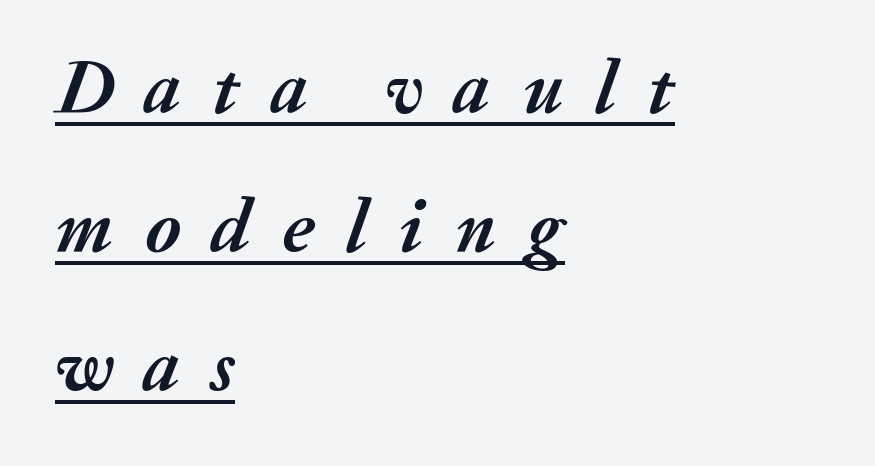
{"italic": "yes", "lean": "right", "slant_degrees": 20, "bold": "yes", "weight": "semibold", "width": "normal", "stroke_contrast": "medium", "x_height": "medium", "monospaced": "no", "underline": "yes", "align": "left", "line_spacing_ratio": 1.83, "letter_spacing": "wide", "letter_spacing_em": 0.41, "glyph_px": 76}
